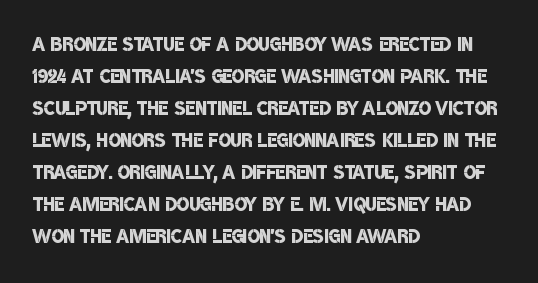
Honestly, the letter spacing is just normal — you wouldn't notice it. Does the copy run flush right? No — it runs flush left. This is moderately heavy type, rendered in semibold. The words here are not underlined.
